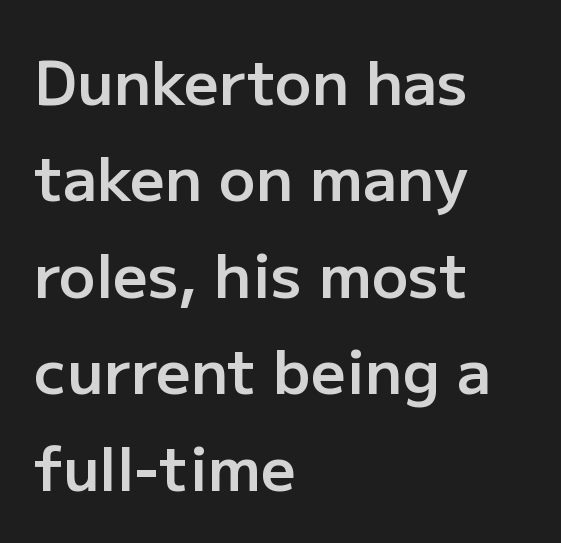
Q: Is the text bold? A: Semi-bold.
Q: Is the text italic (slanted)? A: No, it is upright.
Q: Is the typeface a serif or a sans-serif typeface? A: Sans-serif.
Q: Is the text underlined? A: No.
Q: How is the paragraph aligned? A: Left-aligned.
Q: Is the spacing between letters normal or unusually wide? A: Normal.
Q: Is the spacing between lines tight, normal or loose? A: Normal.
Q: Width (condensed, normal, or wide)? A: Normal.
Q: Stroke contrast? A: Low.
Q: x-height? A: Medium.
Q: Monospaced? A: No.
